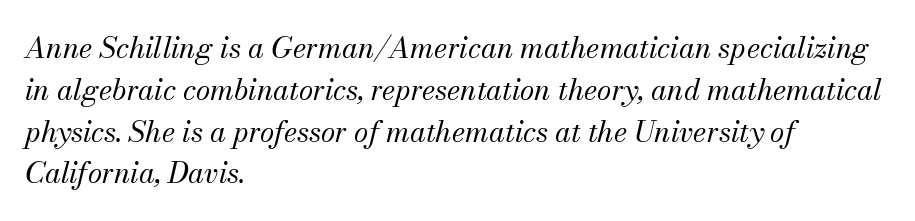
Q: Is the text bold? A: No.
Q: Is the text italic (slanted)? A: Yes, it leans right by about 13 degrees.
Q: Is the typeface a serif or a sans-serif typeface? A: Serif.
Q: Is the text underlined? A: No.
Q: How is the paragraph aligned? A: Left-aligned.
Q: Is the spacing between letters normal or unusually wide? A: Normal.
Q: Is the spacing between lines tight, normal or loose? A: Normal.
Q: Width (condensed, normal, or wide)? A: Normal.
Q: Stroke contrast? A: Medium.
Q: x-height? A: Small.
Q: Monospaced? A: No.
